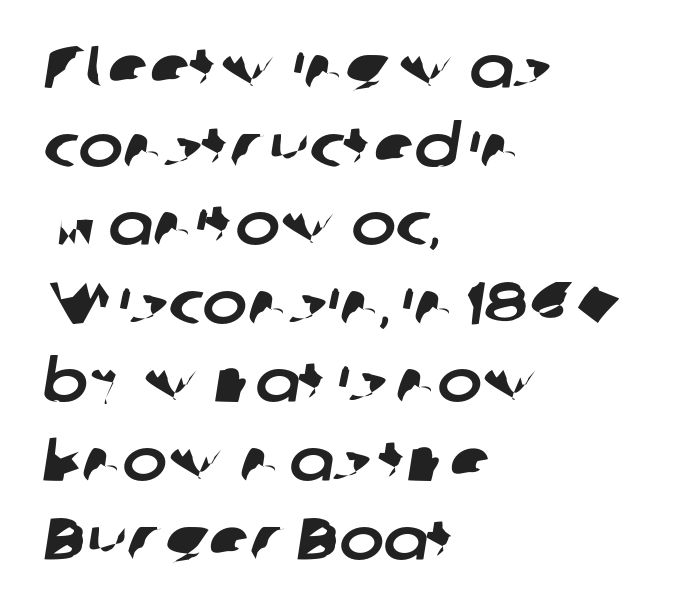
A sans-serif font was chosen for this passage. Interline gaps are of average width in this sample. Letters rest on an invisible, unmarked baseline. The horizontal fit of the characters is conventional and even.
